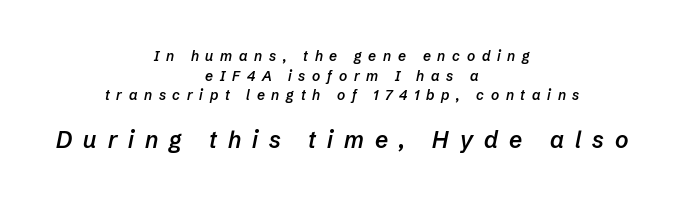
{"italic": "yes", "lean": "right", "slant_degrees": 12, "bold": "semi", "underline": "no", "align": "center", "line_spacing": "normal", "line_spacing_ratio": 1.41, "letter_spacing": "wide", "letter_spacing_em": 0.48, "larger_block": "second", "size_ratio": 1.64, "glyph_px": 23}
